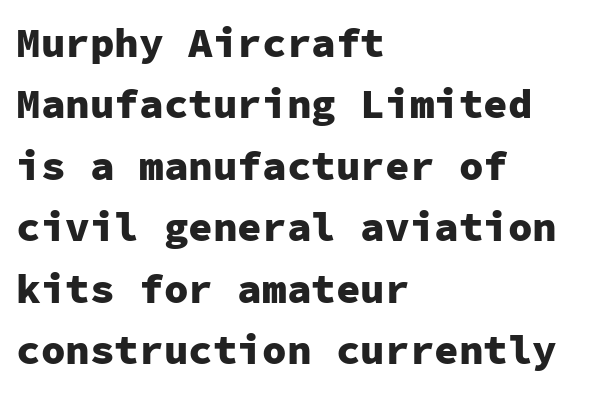
{"serif": "no", "italic": "no", "bold": "yes", "weight": "heavy", "width": "normal", "stroke_contrast": "low", "x_height": "medium", "monospaced": "yes", "underline": "no", "align": "left", "line_spacing": "normal", "line_spacing_ratio": 1.5, "letter_spacing": "normal", "letter_spacing_em": 0.0, "glyph_px": 41}
